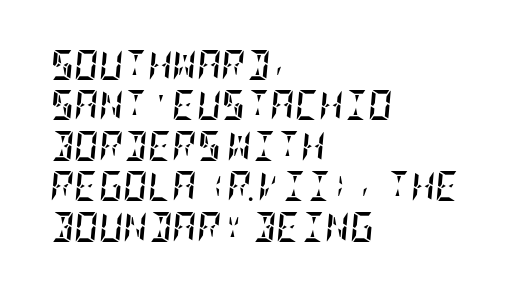
The image shows 30 px semibold, condensed type, italic (leaning right); set left-aligned, normal line spacing (1.35x), normal letter spacing, not underlined; low stroke contrast and a large x-height.
